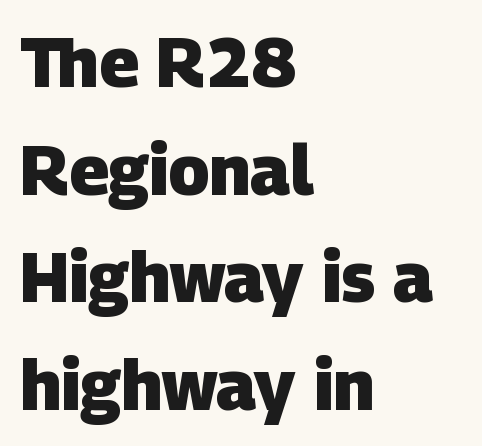
Glyph-to-glyph distance matches everyday printed text. Notice how the passage keeps a crisp vertical edge on the left only. Notice how thick the strokes are: this is what a full bold looks like. Here the designer chose a conventional face with non-uniform glyph widths. Nope, no serifs anywhere on these letters.
